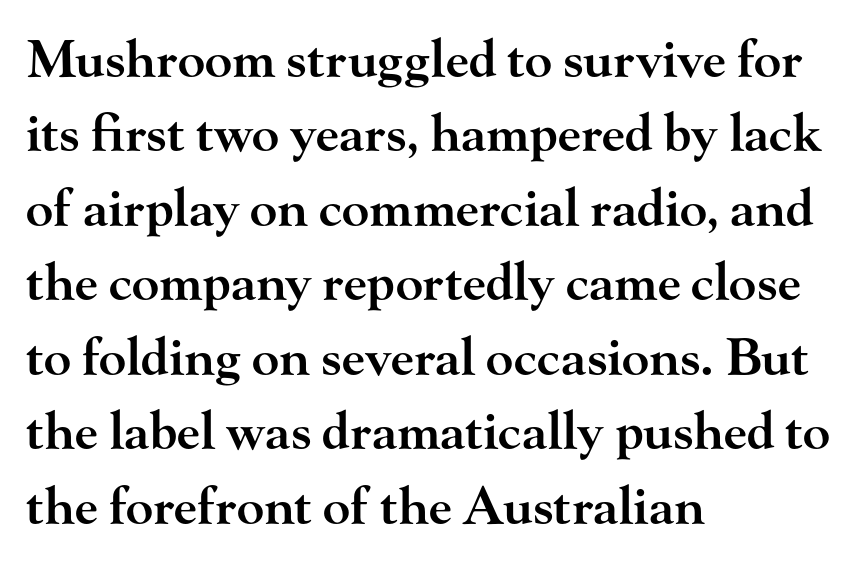
The glyphs have the mass of a demibold cut, below bold. A typesetter would mark this as roman, not italic. Summary of vertical rhythm: regular, with standard interline spacing. The face used here is proportionally spaced, like ordinary book or web type. Letterform terminals end in serifs throughout the passage.
